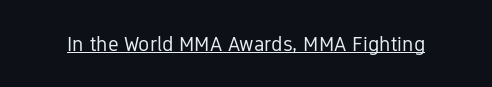
Italic: no, the glyphs are upright roman. You can see a thin bar hugging the bottom of the glyphs. Nothing heavy about these letters — not bold at all. Look at the tracking — it's just the regular setting, nothing added.
